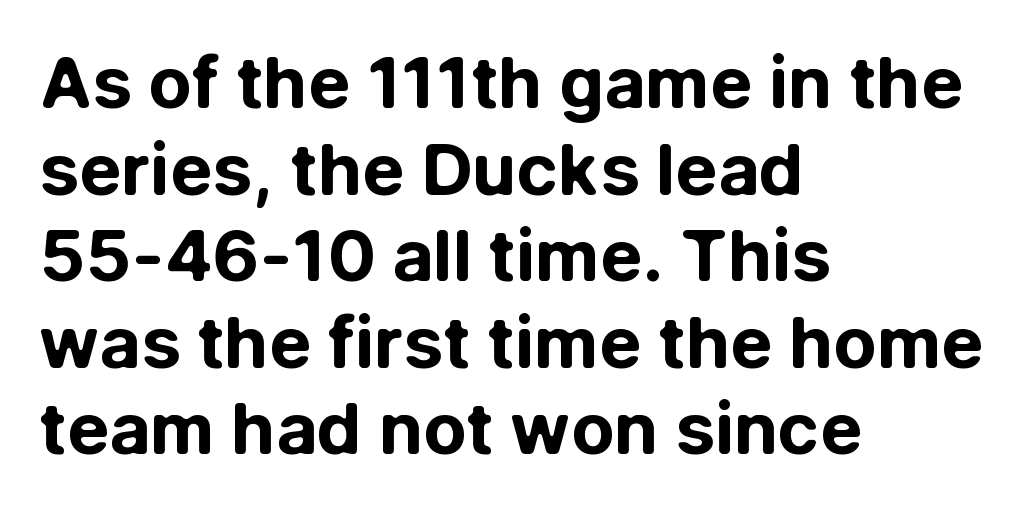
{"serif": "no", "italic": "no", "bold": "yes", "weight": "bold", "width": "normal", "stroke_contrast": "low", "x_height": "medium", "monospaced": "no", "underline": "no", "align": "left", "line_spacing_ratio": 1.22, "letter_spacing": "normal", "letter_spacing_em": 0.0, "glyph_px": 71}
